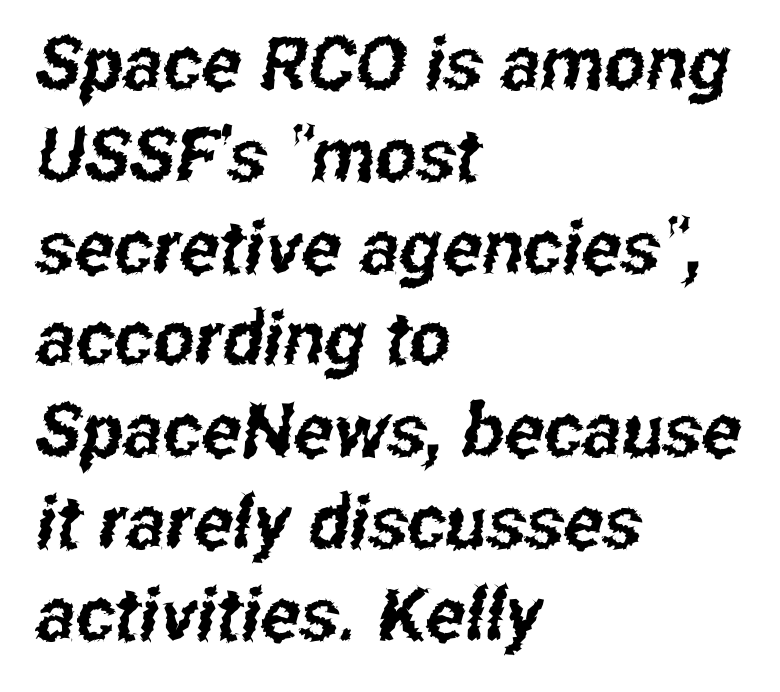
The image shows 74 px condensed sans-serif type; set left-aligned, line spacing 1.24x, normal letter spacing, not underlined; low stroke contrast and a medium x-height.
